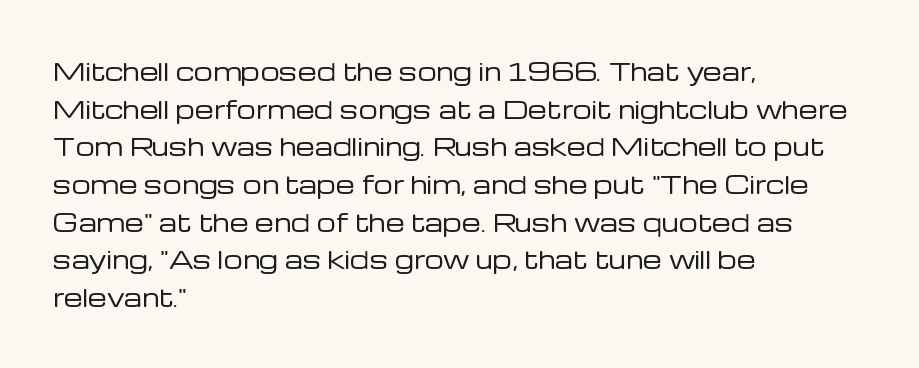
{"italic": "no", "bold": "no", "underline": "no", "align": "left", "line_spacing": "normal", "line_spacing_ratio": 1.57, "letter_spacing": "normal", "letter_spacing_em": 0.0, "glyph_px": 24}
